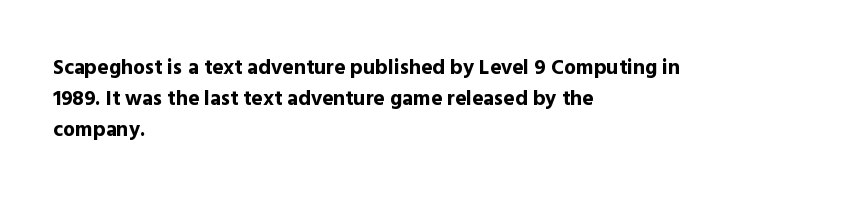
{"italic": "no", "bold": "yes", "underline": "no", "align": "left", "line_spacing": "normal", "line_spacing_ratio": 1.47, "letter_spacing": "normal", "letter_spacing_em": 0.0, "glyph_px": 21}
